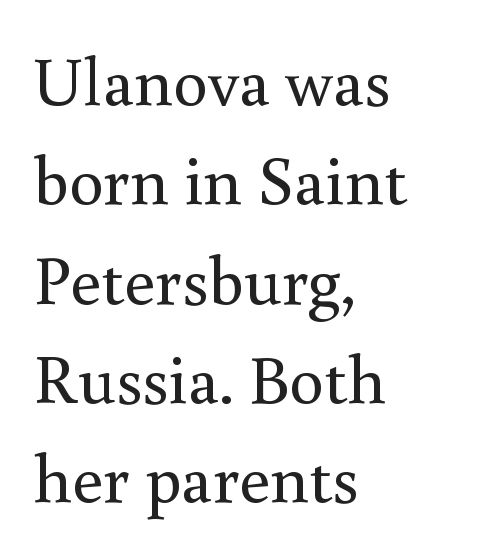
The image shows 69 px regular-weight serif type, upright; set left-aligned, normal line spacing (1.44x), normal letter spacing, not underlined; medium stroke contrast and a small x-height.
